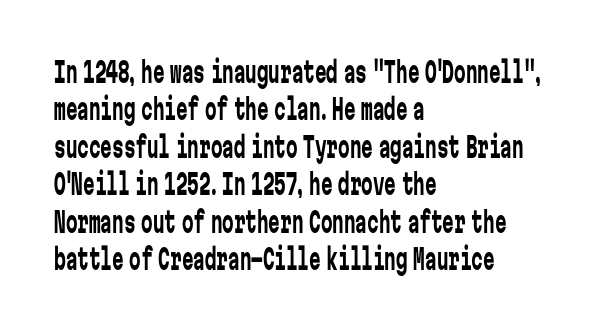
Q: Is the text bold? A: No.
Q: Is the text italic (slanted)? A: No, it is upright.
Q: Is the typeface a serif or a sans-serif typeface? A: Sans-serif.
Q: Is the text underlined? A: No.
Q: How is the paragraph aligned? A: Left-aligned.
Q: Is the spacing between letters normal or unusually wide? A: Normal.
Q: Is the spacing between lines tight, normal or loose? A: Normal.
Q: Width (condensed, normal, or wide)? A: Condensed.
Q: Stroke contrast? A: Low.
Q: x-height? A: Medium.
Q: Monospaced? A: Yes.
